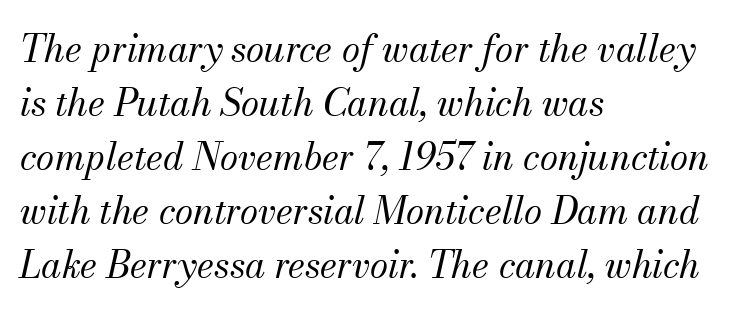
Q: Is the text bold? A: No.
Q: Is the text italic (slanted)? A: Yes, it leans right by about 13 degrees.
Q: Is the typeface a serif or a sans-serif typeface? A: Serif.
Q: Is the text underlined? A: No.
Q: How is the paragraph aligned? A: Left-aligned.
Q: Is the spacing between letters normal or unusually wide? A: Normal.
Q: Is the spacing between lines tight, normal or loose? A: Normal.
Q: Width (condensed, normal, or wide)? A: Normal.
Q: Stroke contrast? A: Medium.
Q: x-height? A: Small.
Q: Monospaced? A: No.
